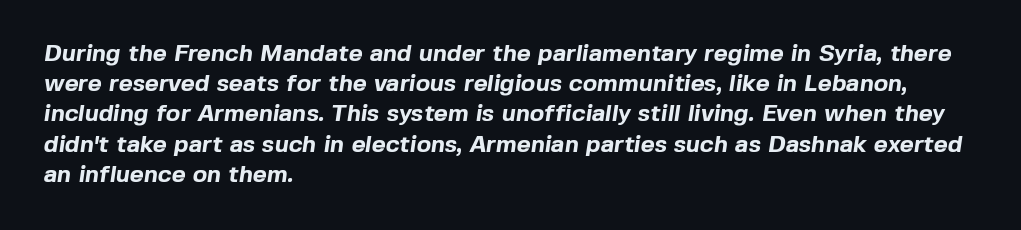
A dark, heavy texture on the line: the type is bold. Compared with typical paragraphs, the rows here are spaced about the same. Visually the block forms a straight wall on the left and a jagged coastline on the right. Descenders hang freely into open space. These lines keep a tight, regular rhythm from letter to letter.
